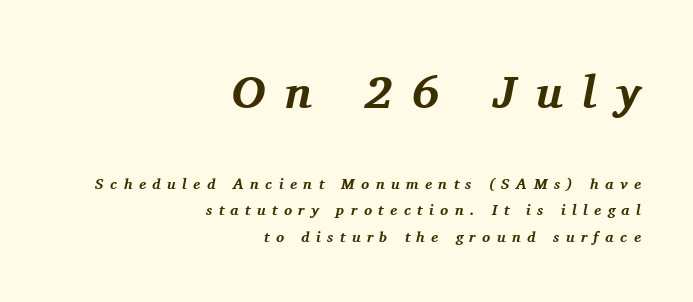
These lines are rendered in a variable-pitch font. Notice how the passage keeps a crisp vertical edge on the right only. Large over small — that's the arrangement of the two blocks here. The gaps between neighbouring characters are conspicuously large. Does the lettering tilt? It does — this is italic. Heavy-handed strokes throughout: this text is bold.
